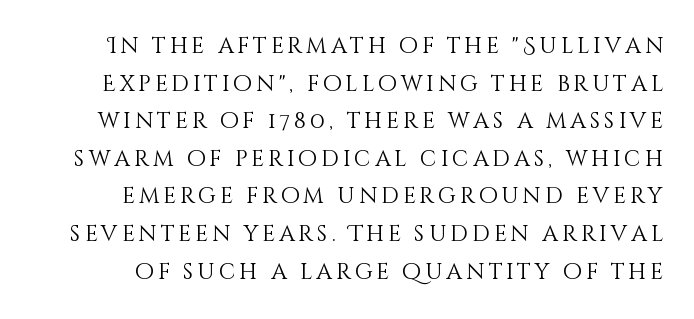
{"italic": "no", "bold": "no", "underline": "no", "line_spacing_ratio": 1.71, "glyph_px": 22}
